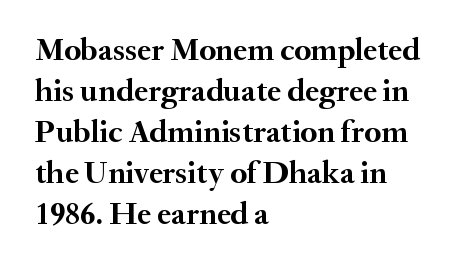
The image shows 32 px semibold serif type, upright; set left-aligned, normal line spacing (1.28x), normal letter spacing, not underlined; medium stroke contrast and a small x-height.
